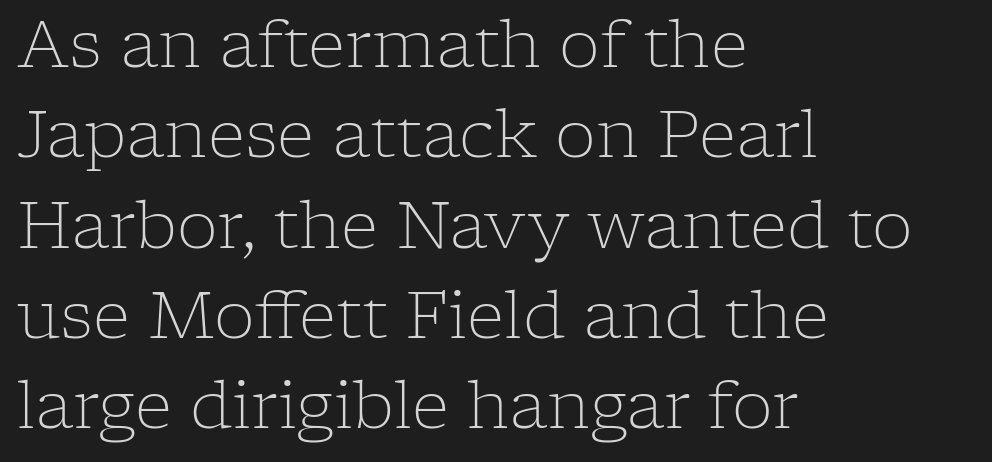
Q: Is the text bold? A: No.
Q: Is the text italic (slanted)? A: No, it is upright.
Q: Is the typeface a serif or a sans-serif typeface? A: Serif.
Q: Is the text underlined? A: No.
Q: How is the paragraph aligned? A: Left-aligned.
Q: Is the spacing between letters normal or unusually wide? A: Normal.
Q: Is the spacing between lines tight, normal or loose? A: Normal.
Q: Width (condensed, normal, or wide)? A: Normal.
Q: Stroke contrast? A: Low.
Q: x-height? A: Medium.
Q: Monospaced? A: No.
